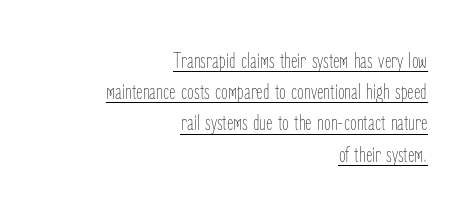
The gaps between neighbouring characters are ordinary and unremarkable. A typographer would call this underscored text. When letters stand straight like this, we call the style roman or upright. The typeface has the unassuming heft of standard copy or less. The lines are quadded right.
